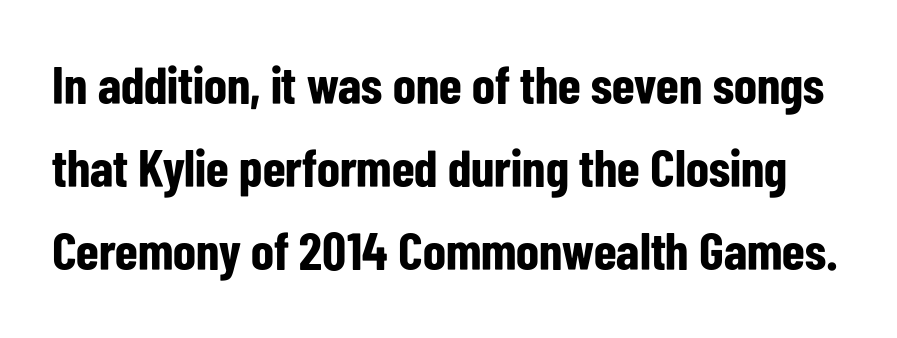
{"serif": "no", "italic": "no", "bold": "yes", "weight": "bold", "width": "condensed", "stroke_contrast": "low", "x_height": "medium", "monospaced": "no", "underline": "no", "line_spacing": "normal", "line_spacing_ratio": 1.57, "letter_spacing": "normal", "letter_spacing_em": 0.0, "glyph_px": 53}
